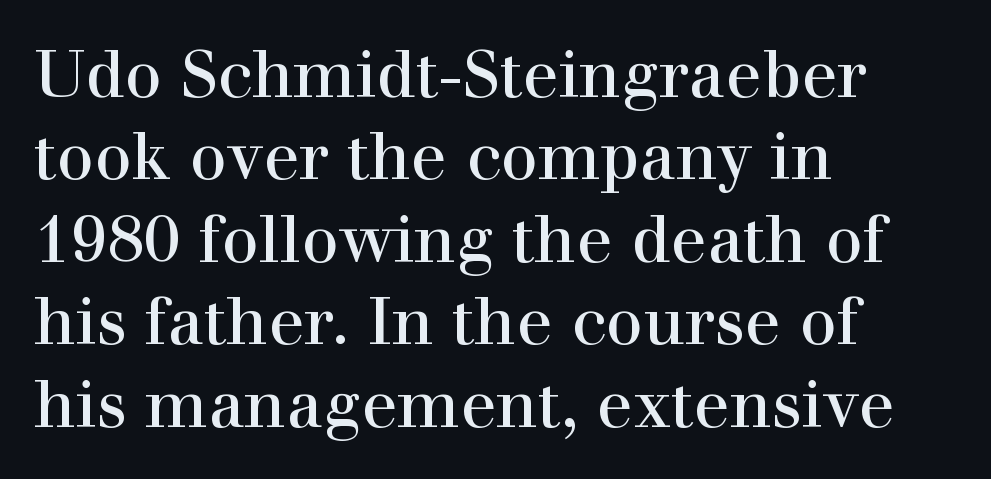
Q: Is the text bold? A: No.
Q: Is the text italic (slanted)? A: No, it is upright.
Q: Is the typeface a serif or a sans-serif typeface? A: Serif.
Q: Is the text underlined? A: No.
Q: How is the paragraph aligned? A: Left-aligned.
Q: Is the spacing between letters normal or unusually wide? A: Normal.
Q: Is the spacing between lines tight, normal or loose? A: Normal.
Q: Width (condensed, normal, or wide)? A: Normal.
Q: Stroke contrast? A: High.
Q: x-height? A: Medium.
Q: Monospaced? A: No.
